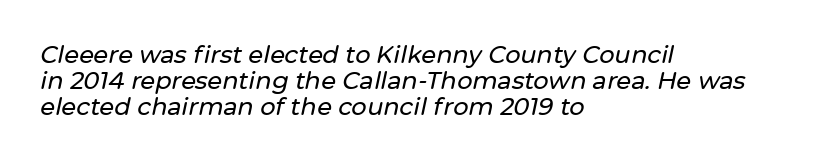
The image shows 24 px text type, italic (leaning right); set left-aligned, tight line spacing (1.08x), normal letter spacing, not underlined.
